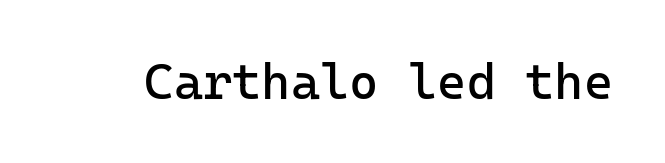
{"serif": "no", "italic": "no", "bold": "no", "weight": "regular", "width": "normal", "stroke_contrast": "low", "x_height": "medium", "monospaced": "yes", "underline": "no", "letter_spacing": "normal", "letter_spacing_em": 0.0, "glyph_px": 50}
